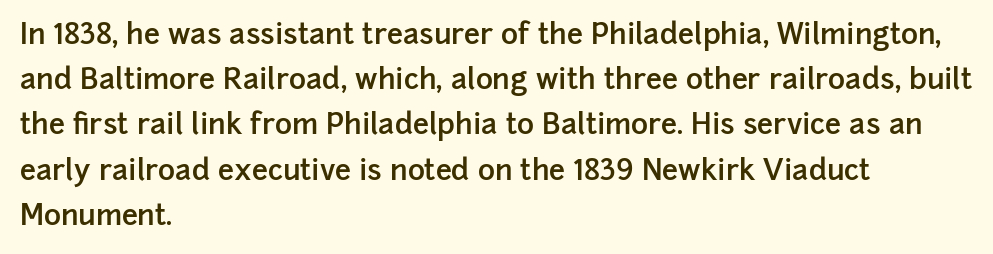
Does the leading feel generous? No, just average. How heavy is the stroke? Medium-heavy — a semibold, shy of bold. You could not count columns in this text — the font is proportionally spaced. Is the letter spacing exaggerated? No — it looks like the ordinary default.
